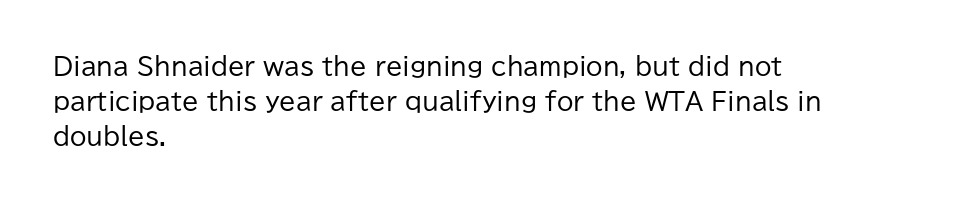
The image shows 24 px text type, upright; set left-aligned, normal line spacing (1.45x), normal letter spacing, not underlined.
